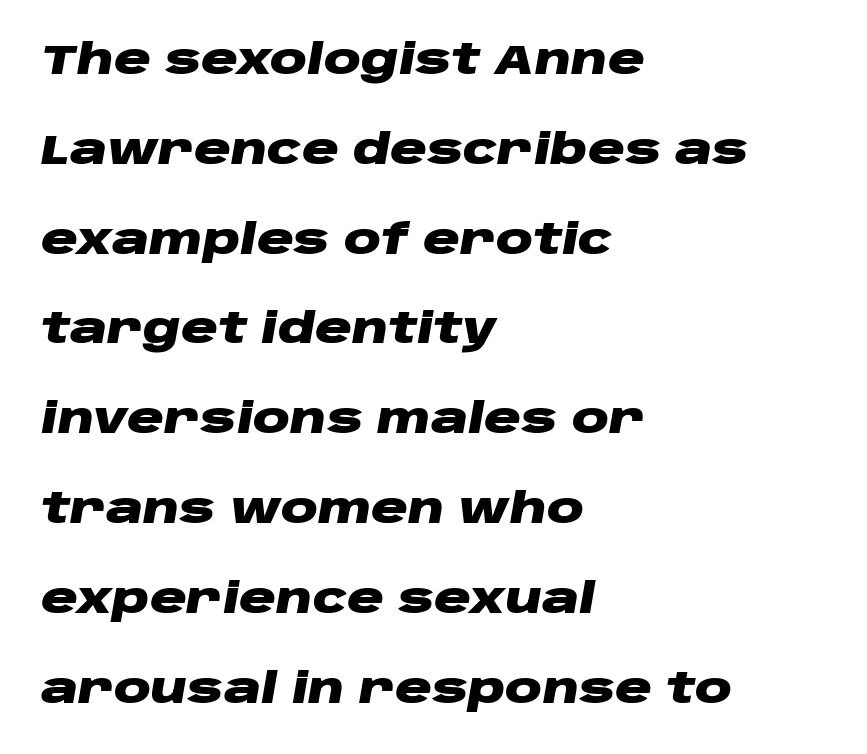
{"italic": "yes", "lean": "right", "slant_degrees": 10, "bold": "yes", "weight": "heavy", "width": "wide", "stroke_contrast": "low", "x_height": "large", "monospaced": "no", "underline": "no", "align": "left", "line_spacing": "loose", "line_spacing_ratio": 2.19, "letter_spacing": "normal", "letter_spacing_em": 0.0, "glyph_px": 41}
